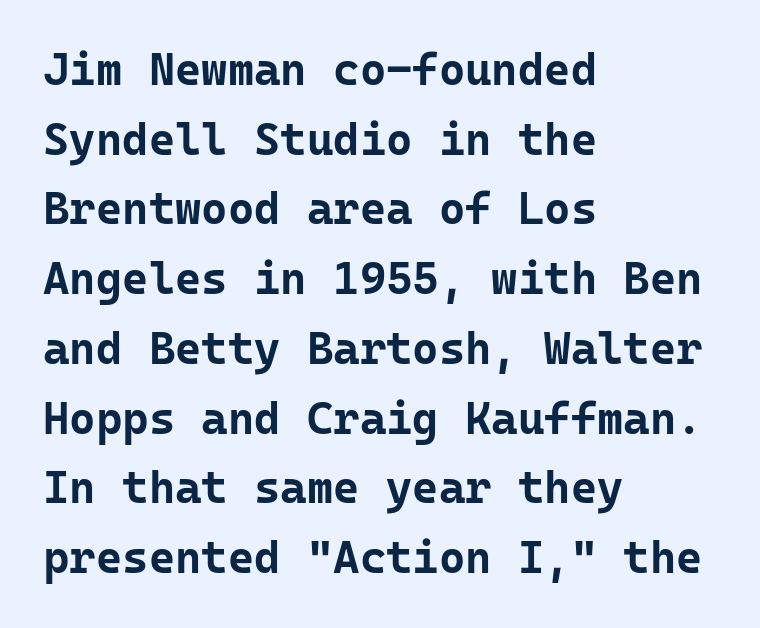
{"serif": "no", "italic": "no", "bold": "yes", "weight": "bold", "width": "normal", "stroke_contrast": "low", "x_height": "medium", "monospaced": "yes", "underline": "no", "align": "left", "line_spacing": "normal", "line_spacing_ratio": 1.55, "letter_spacing": "normal", "letter_spacing_em": 0.0, "glyph_px": 45}
